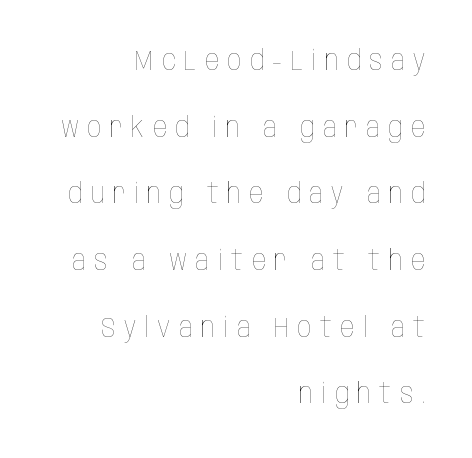
Unbolded letterforms with no extra heft. The passage shown stacks its lines with a broad gap. This sample uses an upright cut, with every glyph sitting square on the baseline. Nobody drew a line under any word here.
